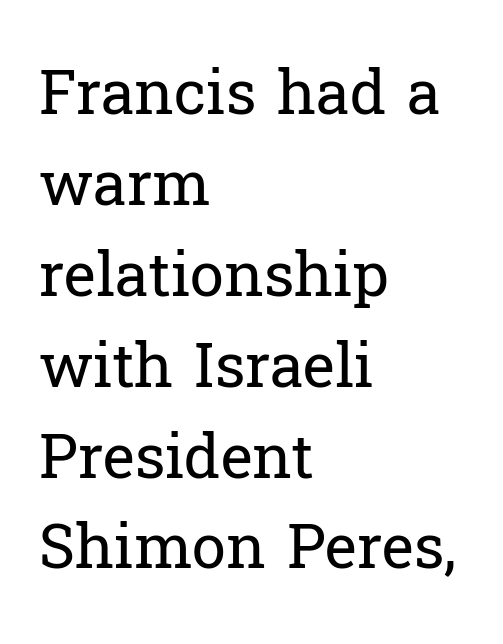
Q: Is the text bold? A: No.
Q: Is the text italic (slanted)? A: No, it is upright.
Q: Is the typeface a serif or a sans-serif typeface? A: Serif.
Q: Is the text underlined? A: No.
Q: How is the paragraph aligned? A: Left-aligned.
Q: Is the spacing between letters normal or unusually wide? A: Normal.
Q: Is the spacing between lines tight, normal or loose? A: Normal.
Q: Width (condensed, normal, or wide)? A: Normal.
Q: Stroke contrast? A: Low.
Q: x-height? A: Medium.
Q: Monospaced? A: No.
